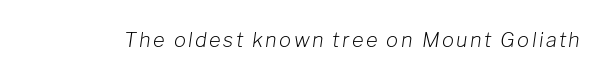
Q: Is the text bold? A: No.
Q: Is the text italic (slanted)? A: Yes, it leans right by about 8 degrees.
Q: Is the text underlined? A: No.
